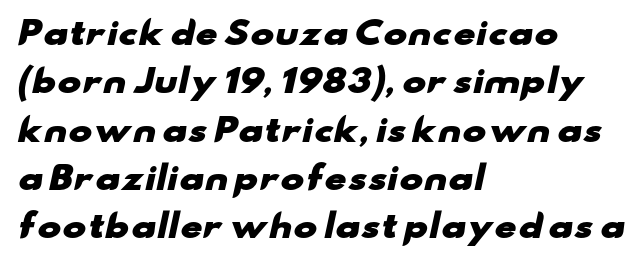
The sample has been set heavy, in full bold. The text was rendered using a sans face with plain stroke endings. Tracking value appears to be zero — textbook default spacing. Note the varied advance widths — an 'i' is clearly narrower than an 'm'.
